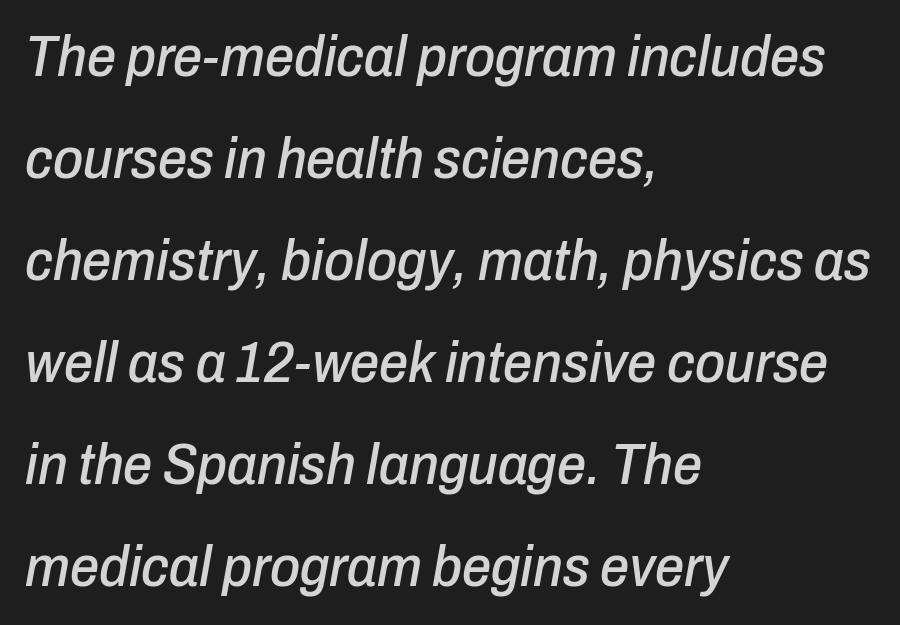
Q: Is the text italic (slanted)? A: Yes, it leans right by about 10 degrees.
Q: Is the text underlined? A: No.
Q: How is the paragraph aligned? A: Left-aligned.
Q: Is the spacing between letters normal or unusually wide? A: Normal.
Q: Width (condensed, normal, or wide)? A: Condensed.
Q: Stroke contrast? A: Low.
Q: x-height? A: Medium.
Q: Monospaced? A: No.
